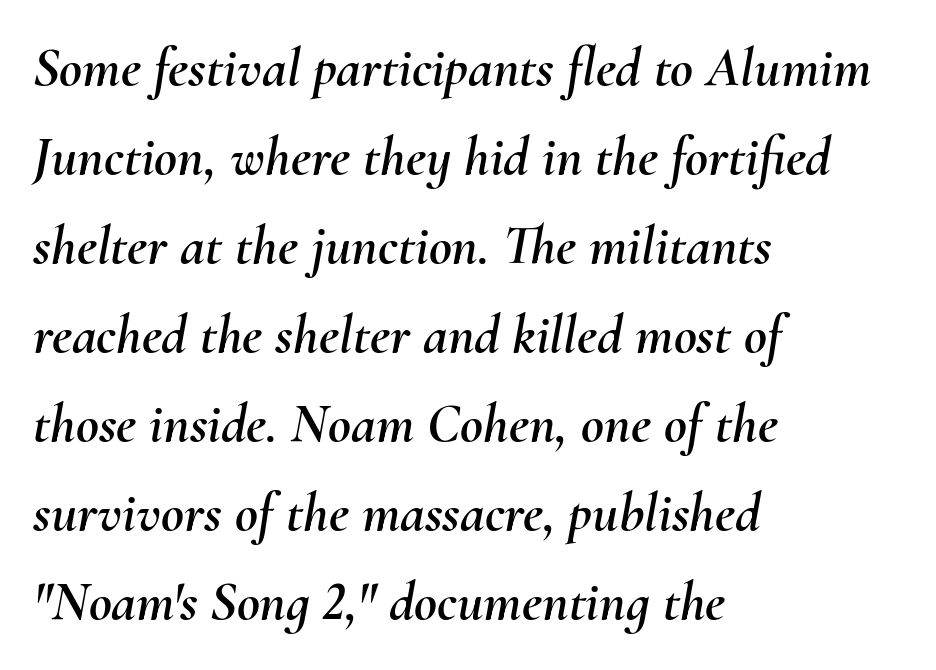
Q: Is the text italic (slanted)? A: Yes, it leans right by about 10 degrees.
Q: Is the text underlined? A: No.
Q: How is the paragraph aligned? A: Left-aligned.
Q: Is the spacing between letters normal or unusually wide? A: Normal.
Q: Is the spacing between lines tight, normal or loose? A: Normal.
Q: Width (condensed, normal, or wide)? A: Normal.
Q: Stroke contrast? A: Medium.
Q: x-height? A: Small.
Q: Monospaced? A: No.
